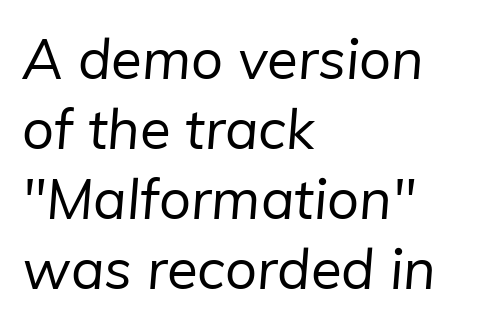
The setting favours the left margin, as ordinary paragraphs usually do. The rendering uses a moderate line-height, typical for paragraphs. Honestly, there is no underline to notice here at all. This sample uses a sans-serif face. The typesetting does not lean heavy: it is not bold.
